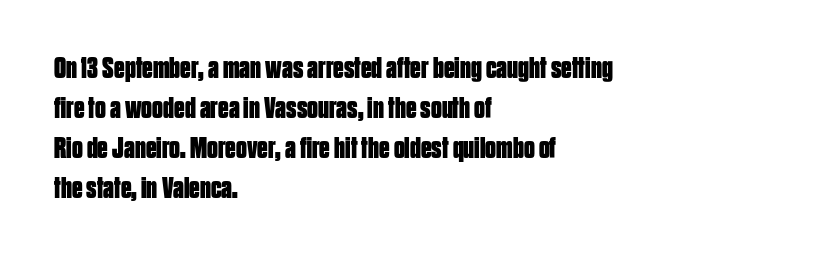
Q: Is the text bold? A: Yes.
Q: Is the text italic (slanted)? A: No, it is upright.
Q: Is the typeface a serif or a sans-serif typeface? A: Sans-serif.
Q: Is the text underlined? A: No.
Q: How is the paragraph aligned? A: Left-aligned.
Q: Is the spacing between letters normal or unusually wide? A: Normal.
Q: Is the spacing between lines tight, normal or loose? A: Normal.
Q: Width (condensed, normal, or wide)? A: Condensed.
Q: Stroke contrast? A: Low.
Q: x-height? A: Large.
Q: Monospaced? A: No.
